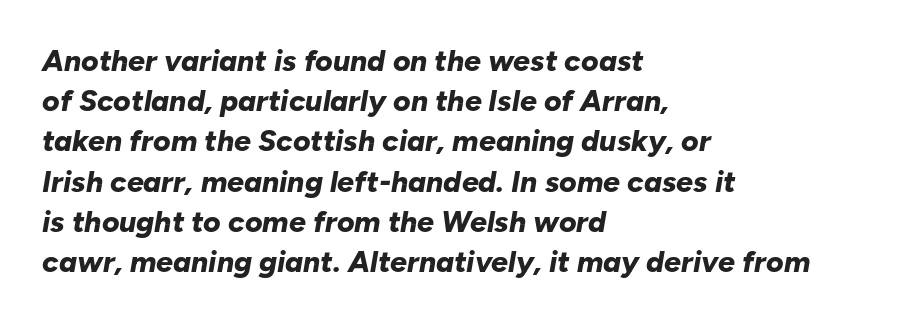
{"italic": "yes", "lean": "right", "slant_degrees": 10, "bold": "yes", "weight": "bold", "width": "normal", "stroke_contrast": "low", "x_height": "medium", "monospaced": "no", "underline": "no", "align": "left", "line_spacing": "normal", "line_spacing_ratio": 1.34, "letter_spacing": "normal", "letter_spacing_em": 0.0, "glyph_px": 30}
